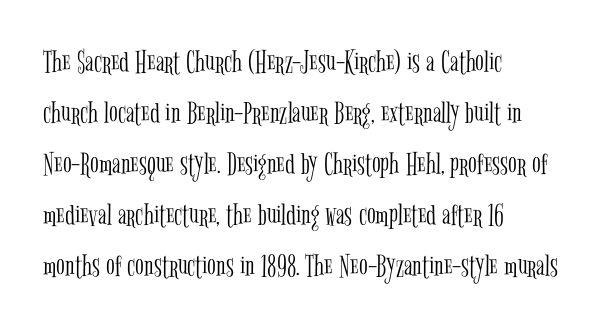
Q: Is the text bold? A: No.
Q: Is the text italic (slanted)? A: No, it is upright.
Q: Is the typeface a serif or a sans-serif typeface? A: Serif.
Q: Is the text underlined? A: No.
Q: How is the paragraph aligned? A: Left-aligned.
Q: Is the spacing between letters normal or unusually wide? A: Normal.
Q: Is the spacing between lines tight, normal or loose? A: Normal.
Q: Width (condensed, normal, or wide)? A: Condensed.
Q: Stroke contrast? A: Low.
Q: x-height? A: Medium.
Q: Monospaced? A: No.
